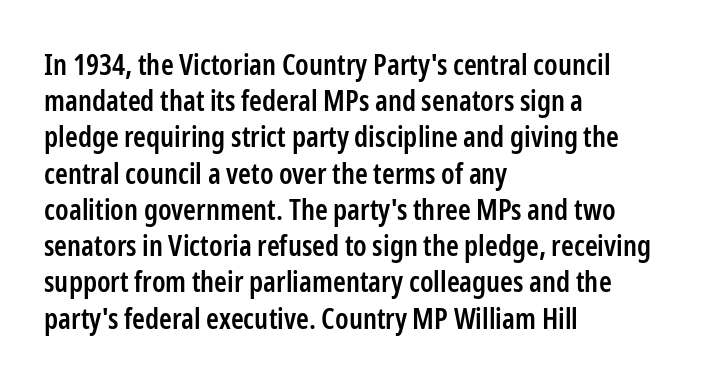
{"serif": "no", "italic": "no", "bold": "semi", "weight": "semibold", "width": "condensed", "stroke_contrast": "low", "x_height": "medium", "monospaced": "no", "underline": "no", "align": "left", "line_spacing": "normal", "line_spacing_ratio": 1.25, "letter_spacing": "normal", "letter_spacing_em": 0.0, "glyph_px": 29}
